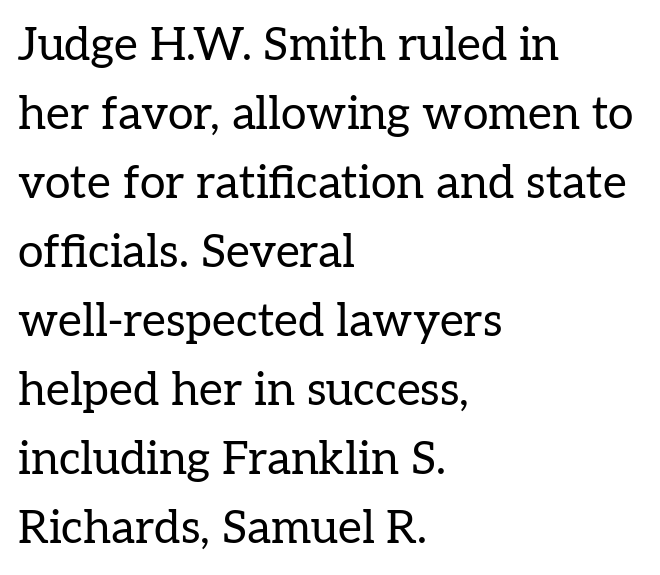
{"serif": "yes", "italic": "no", "bold": "no", "weight": "regular", "width": "normal", "stroke_contrast": "low", "x_height": "medium", "monospaced": "no", "underline": "no", "align": "left", "line_spacing": "normal", "line_spacing_ratio": 1.5, "letter_spacing": "normal", "letter_spacing_em": 0.0, "glyph_px": 46}
